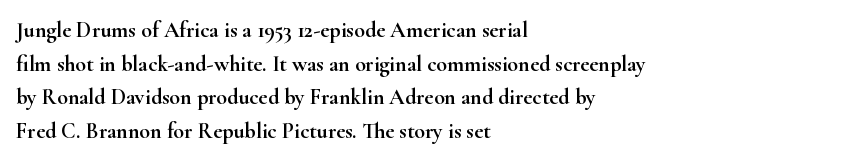
One glance says typical: line gaps are just what's usual. The letters stand upright; this is a roman face. The gap between lines stays unmarked. These lines keep a tight, regular rhythm from letter to letter. Casual observation: everything's shoved over to the left.
